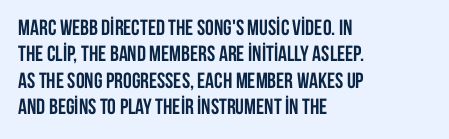
Q: Is the text bold? A: Yes.
Q: Is the text italic (slanted)? A: No, it is upright.
Q: Is the text underlined? A: No.
Q: How is the paragraph aligned? A: Left-aligned.
Q: Is the spacing between letters normal or unusually wide? A: Normal.
